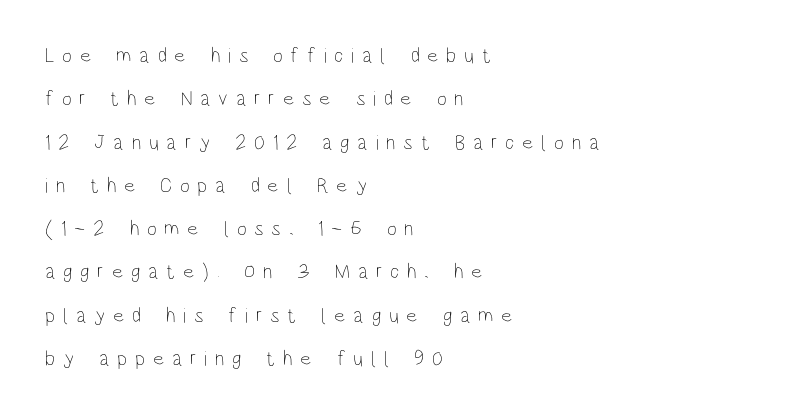
Q: Is the text bold? A: No.
Q: Is the text italic (slanted)? A: No, it is upright.
Q: Is the text underlined? A: No.
Q: How is the paragraph aligned? A: Left-aligned.
Q: Is the spacing between letters normal or unusually wide? A: Unusually wide.
Q: Is the spacing between lines tight, normal or loose? A: Loose.
